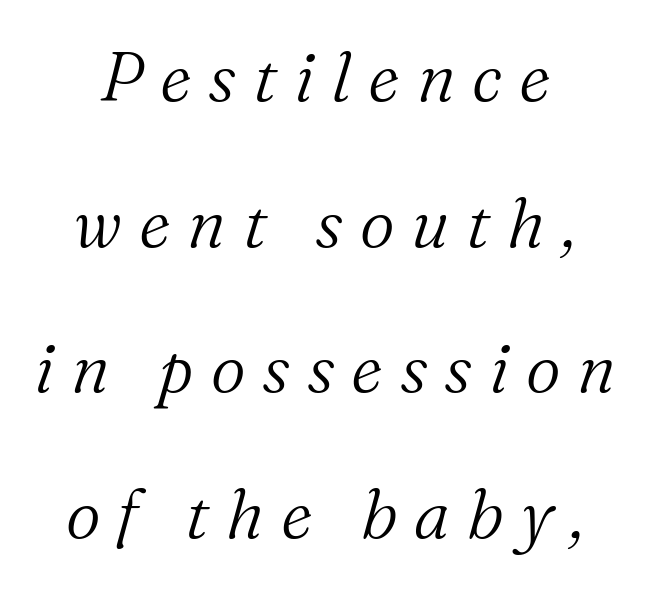
Stroke mass is kept to a normal reading level or below. Line starts and ends both wander, symmetrically. Any mark beneath the type? The region is blank. Students, note that the glyphs here are deliberately spaced far apart. The text was rendered using a seriffed face with decorative stroke endings. Note the varied advance widths — an 'i' is clearly narrower than an 'm'.
